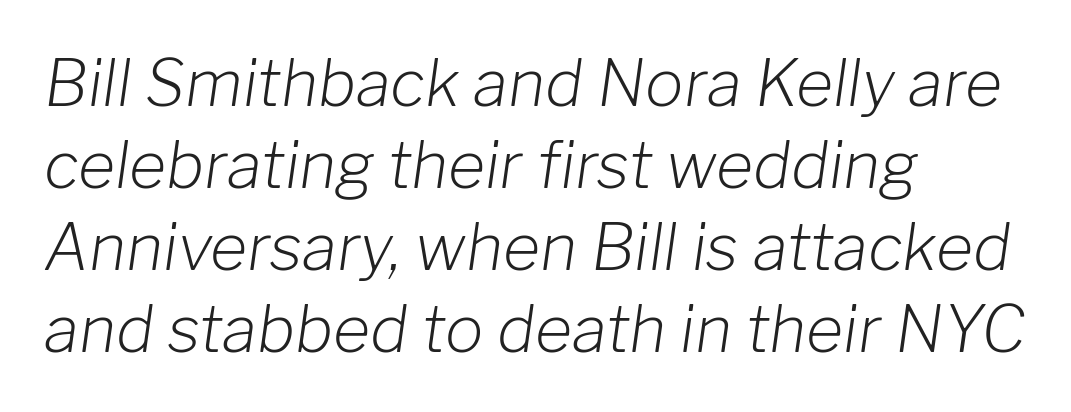
{"italic": "yes", "lean": "right", "slant_degrees": 8, "bold": "no", "weight": "light", "width": "normal", "stroke_contrast": "low", "x_height": "medium", "monospaced": "no", "underline": "no", "align": "left", "line_spacing": "normal", "line_spacing_ratio": 1.28, "letter_spacing": "normal", "letter_spacing_em": 0.0, "glyph_px": 64}
